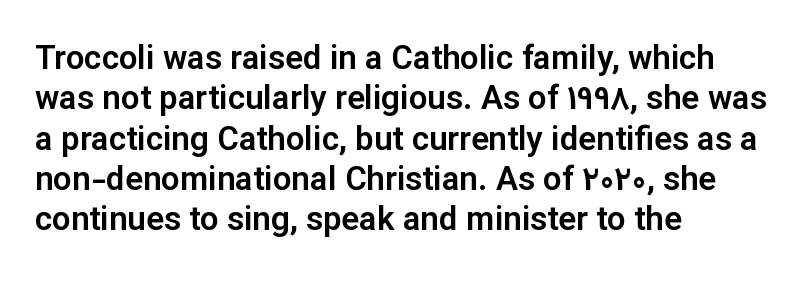
Q: Is the text italic (slanted)? A: No, it is upright.
Q: Is the typeface a serif or a sans-serif typeface? A: Sans-serif.
Q: Is the text underlined? A: No.
Q: How is the paragraph aligned? A: Left-aligned.
Q: Is the spacing between letters normal or unusually wide? A: Normal.
Q: Width (condensed, normal, or wide)? A: Normal.
Q: Stroke contrast? A: Low.
Q: x-height? A: Medium.
Q: Monospaced? A: No.
